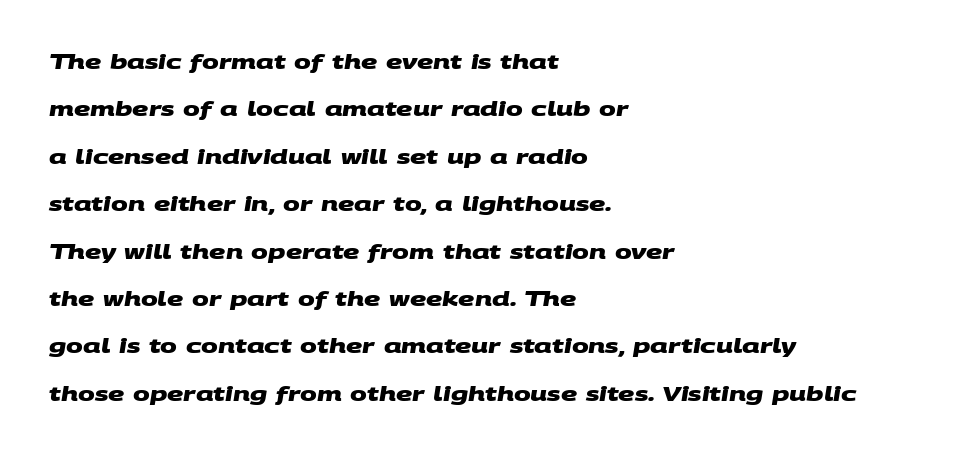
The words here are not underlined. The rendering keeps characters at their native spacing. Baseline-to-baseline distance is far greater than the letter height. As a designer I'd log this as weight 700, bold.
